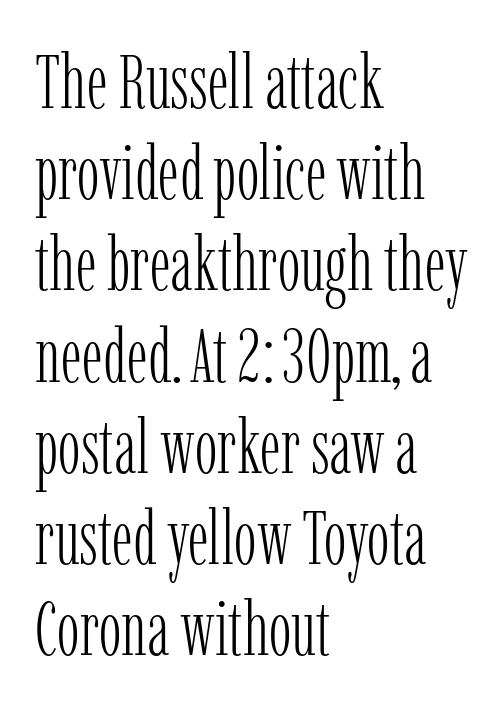
Typeset ragged right — the left edge is the straight one. Do the letters lean? They stand straight. The strokes are not fattened; the text isn't bold. Each word holds together tightly as a unit, with standard inter-letter gaps. The rendering shows small feet on the letterforms — a serif design. Bare-footed words on every line.
